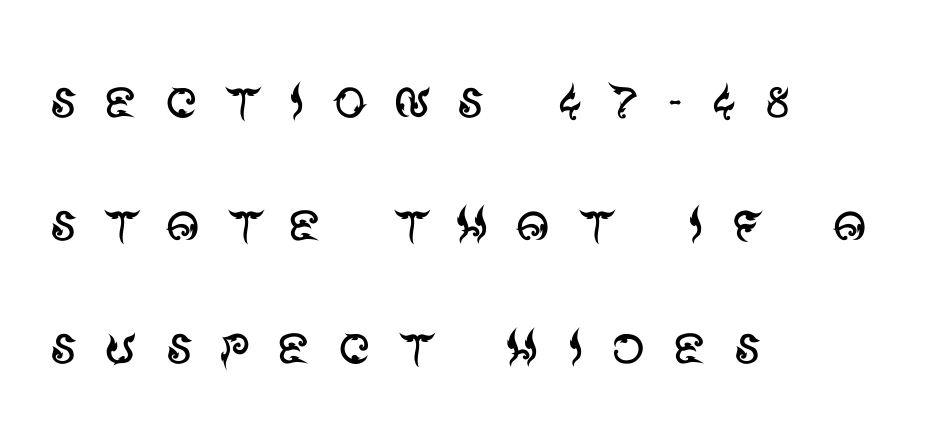
The image shows 68 px regular-weight sans-serif type, upright; set left-aligned, line spacing 1.81x, unusually wide letter spacing (+0.37 em), not underlined; medium stroke contrast and a large x-height.
